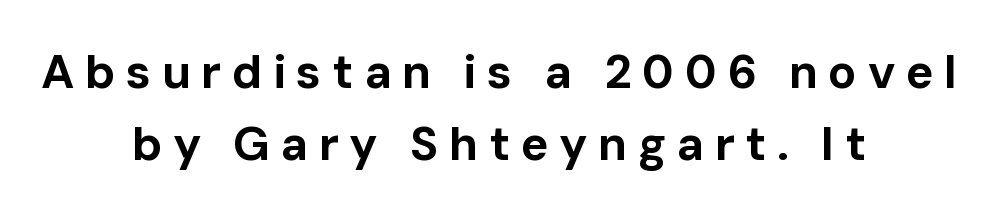
Typeset on center — no edge is straight. Glance below the letters and you will spot only blank space. Spacing verdict: proportional, widths tailored to each character. What's the leading like? Ordinary, nothing unusual. Does extra space separate the letters? Yes, quite a lot of it. The characters display no serif detailing; their extremities are plain.
